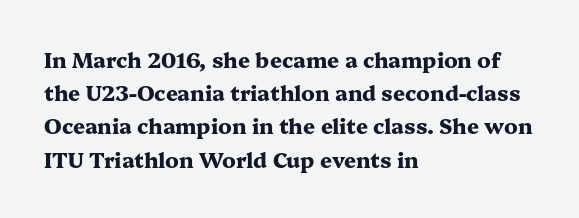
The font is running at its bold setting. Letters rest on an invisible, unmarked baseline. Students, note that the glyphs here touch the page at normal intervals. The rendering anchors every line to the left-hand side.
